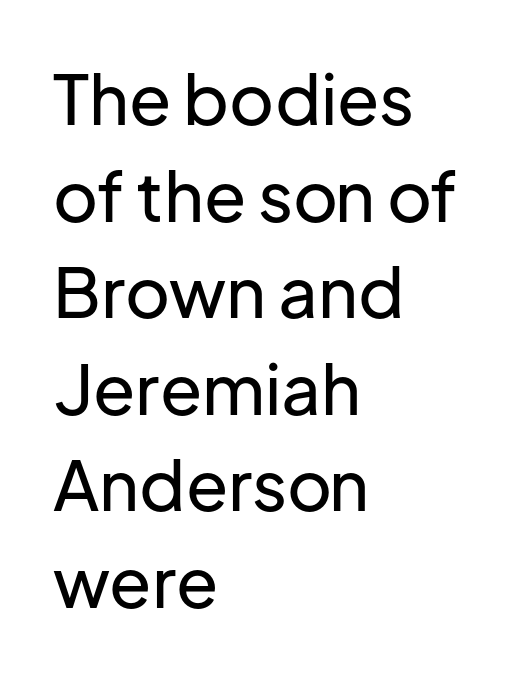
The image shows 69 px sans-serif type, upright; set left-aligned, normal line spacing (1.4x), normal letter spacing, not underlined; low stroke contrast and a medium x-height.
